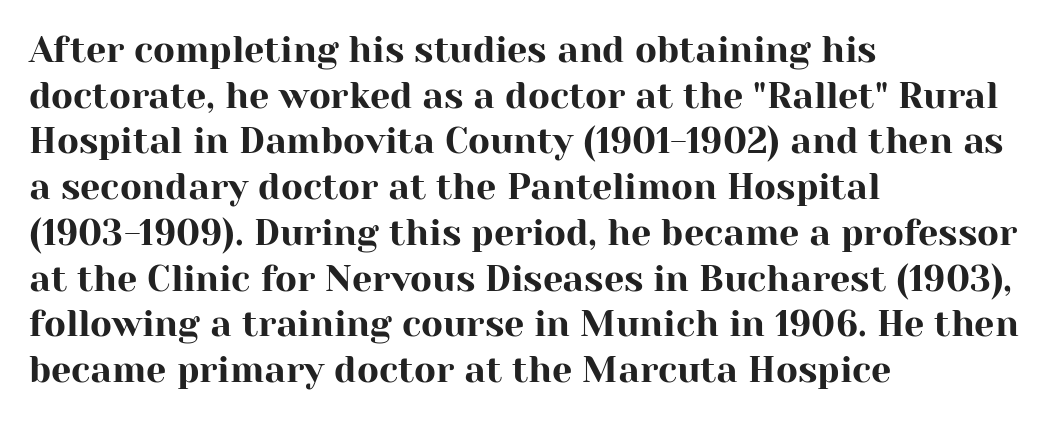
The image shows 36 px serif type, upright; set left-aligned, normal line spacing (1.27x), normal letter spacing, not underlined; high stroke contrast and a medium x-height.
